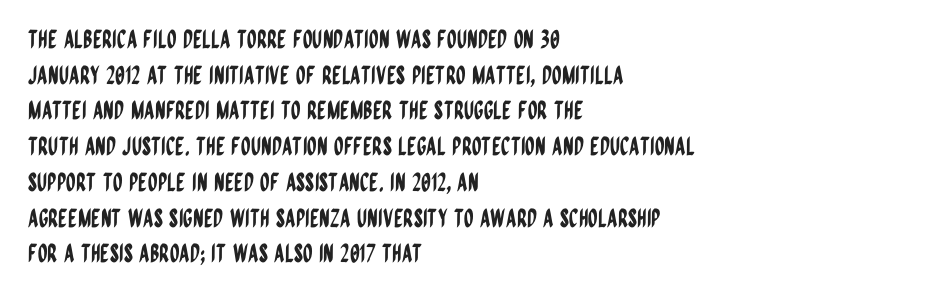
The image shows 25 px text type, upright; set left-aligned, normal line spacing (1.43x), normal letter spacing, not underlined.
